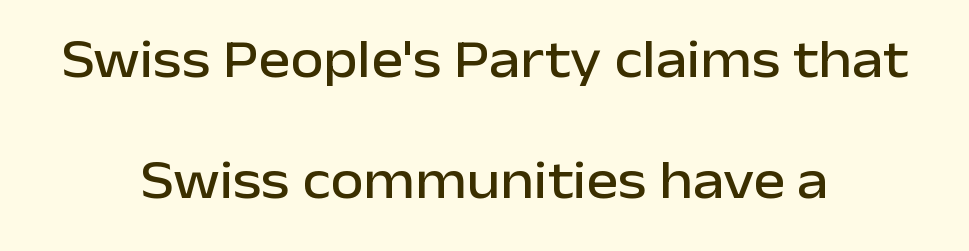
Q: Is the text italic (slanted)? A: No, it is upright.
Q: Is the typeface a serif or a sans-serif typeface? A: Sans-serif.
Q: Is the text underlined? A: No.
Q: How is the paragraph aligned? A: Centered.
Q: Is the spacing between letters normal or unusually wide? A: Normal.
Q: Is the spacing between lines tight, normal or loose? A: Loose.
Q: Width (condensed, normal, or wide)? A: Normal.
Q: Stroke contrast? A: Low.
Q: x-height? A: Medium.
Q: Monospaced? A: No.
